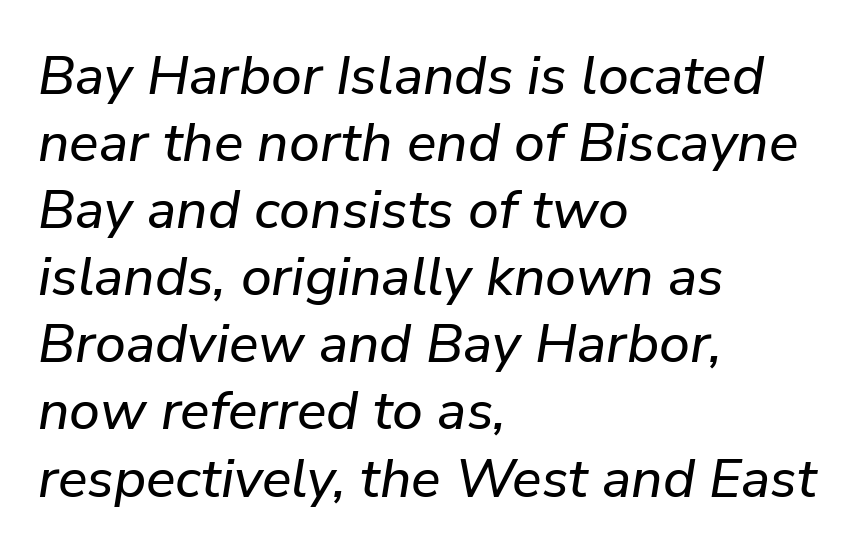
{"italic": "yes", "lean": "right", "slant_degrees": 9, "width": "normal", "stroke_contrast": "low", "x_height": "medium", "monospaced": "no", "underline": "no", "align": "left", "line_spacing_ratio": 1.22, "letter_spacing": "normal", "letter_spacing_em": 0.0, "glyph_px": 55}
